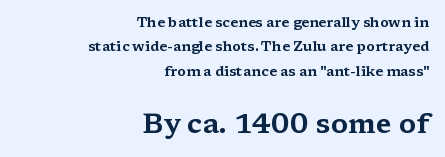
{"serif": "yes", "italic": "no", "width": "wide", "stroke_contrast": "medium", "x_height": "medium", "monospaced": "no", "underline": "no", "align": "right", "line_spacing_ratio": 1.75, "letter_spacing": "normal", "letter_spacing_em": 0.0, "larger_block": "second", "size_ratio": 2.0, "glyph_px": 28}
